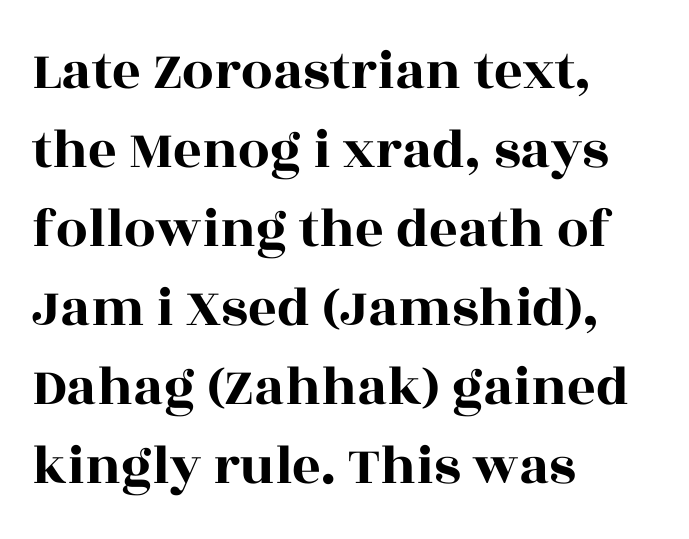
{"serif": "yes", "italic": "no", "width": "wide", "x_height": "large", "monospaced": "no", "underline": "no", "align": "left", "line_spacing": "normal", "line_spacing_ratio": 1.41, "letter_spacing": "normal", "letter_spacing_em": 0.0, "glyph_px": 56}
